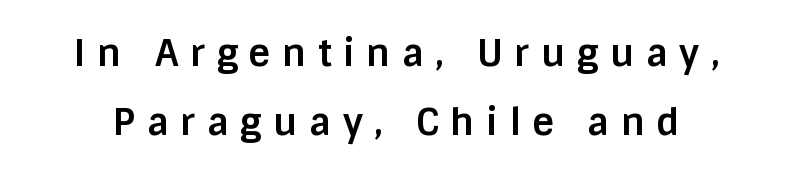
This sample has the flowing, uneven cadence of proportional lettering. The glyphs are unaccompanied by any horizontal stroke below them. Heft: maximum for text — a bold. Characters follow at a spacing far wider than the type designer built in.
